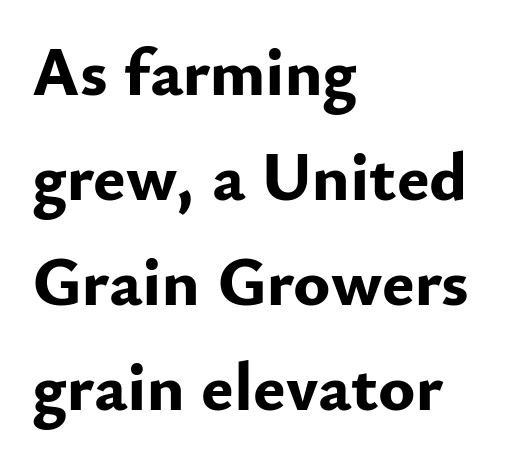
{"serif": "no", "italic": "no", "bold": "yes", "weight": "bold", "width": "normal", "stroke_contrast": "low", "x_height": "small", "monospaced": "no", "underline": "no", "align": "left", "line_spacing": "normal", "line_spacing_ratio": 1.52, "letter_spacing": "normal", "letter_spacing_em": 0.0, "glyph_px": 69}
